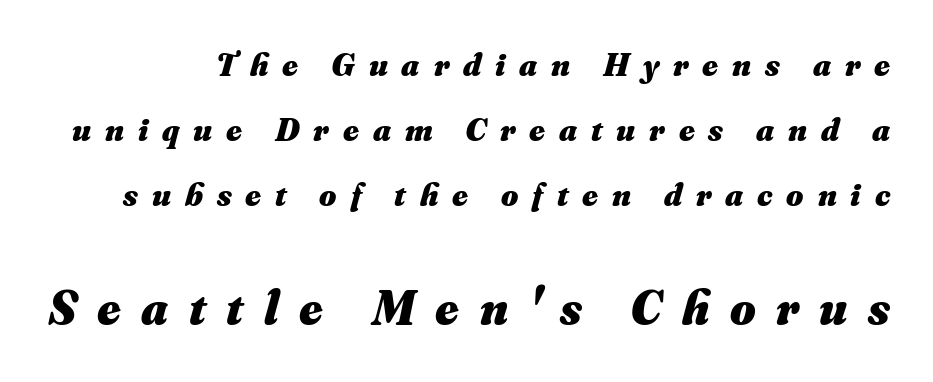
Q: Is the text bold? A: Yes.
Q: Is the text italic (slanted)? A: Yes, it leans right by about 16 degrees.
Q: Is the text underlined? A: No.
Q: Is the spacing between letters normal or unusually wide? A: Unusually wide.
Q: Is the spacing between lines tight, normal or loose? A: Loose.
Q: Which block of text is set in a larger size, the first (top) or the second (bottom)? A: The second (bottom) one.
Q: Width (condensed, normal, or wide)? A: Normal.
Q: Stroke contrast? A: Medium.
Q: x-height? A: Small.
Q: Monospaced? A: No.
